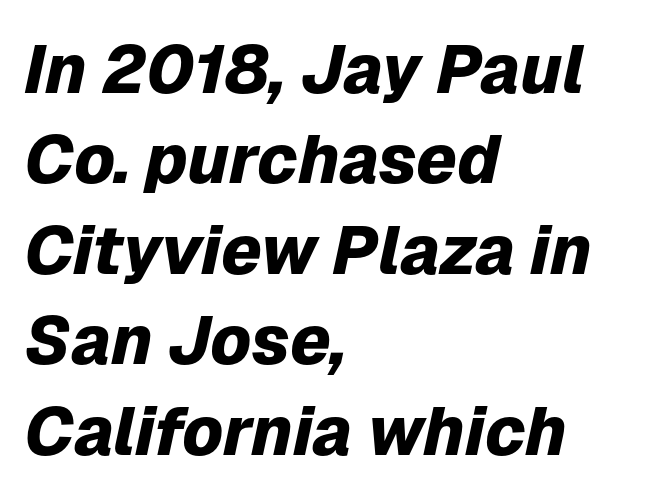
The image shows 68 px heavy type, italic (leaning right); set left-aligned, normal line spacing (1.33x), normal letter spacing, not underlined; low stroke contrast and a medium x-height.
